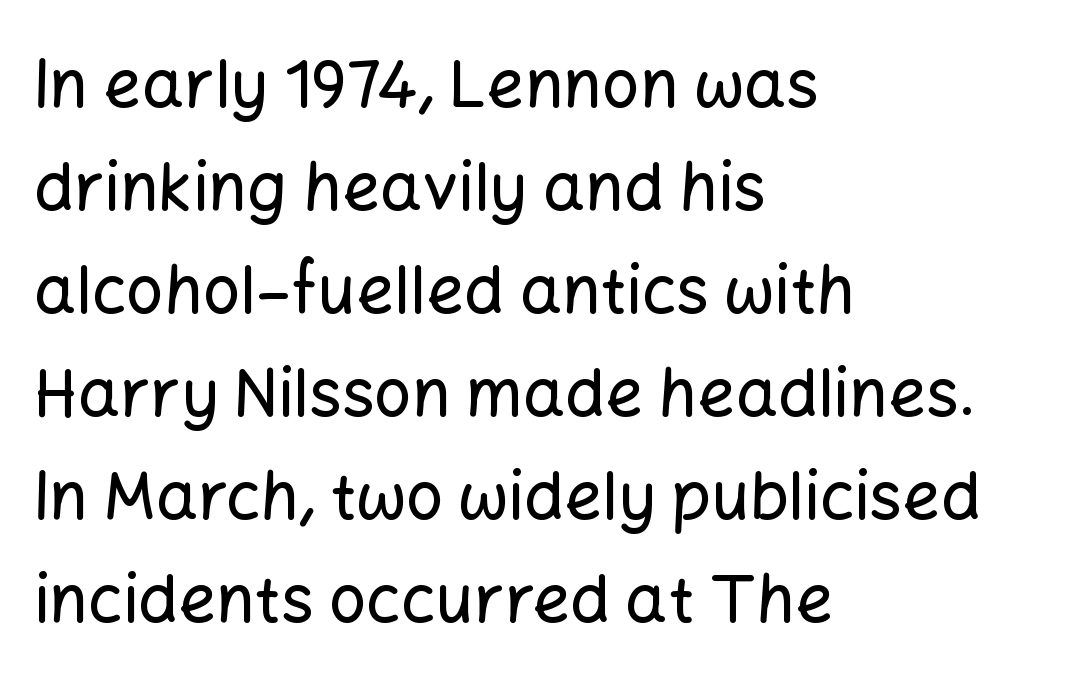
{"serif": "no", "italic": "no", "width": "normal", "stroke_contrast": "low", "x_height": "medium", "monospaced": "no", "underline": "no", "align": "left", "line_spacing": "normal", "line_spacing_ratio": 1.56, "letter_spacing": "normal", "letter_spacing_em": 0.0, "glyph_px": 66}
